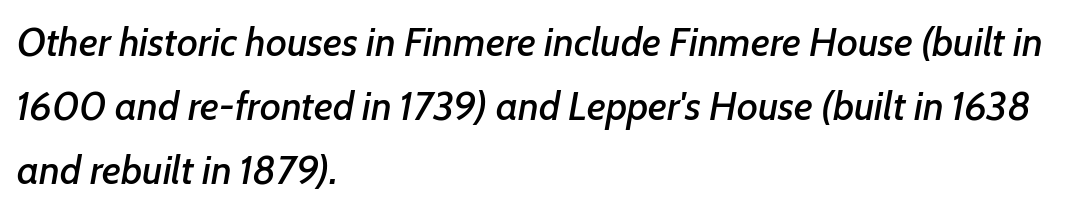
{"italic": "yes", "lean": "right", "slant_degrees": 7, "width": "normal", "stroke_contrast": "low", "x_height": "medium", "monospaced": "no", "underline": "no", "align": "left", "line_spacing": "normal", "line_spacing_ratio": 1.6, "letter_spacing": "normal", "letter_spacing_em": 0.0, "glyph_px": 40}
